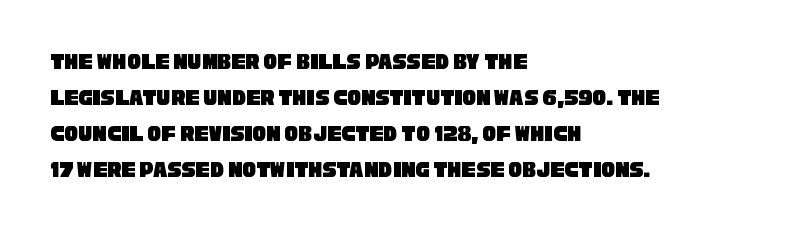
Q: Is the text underlined? A: No.
Q: How is the paragraph aligned? A: Left-aligned.
Q: Is the spacing between letters normal or unusually wide? A: Normal.
Q: Is the spacing between lines tight, normal or loose? A: Normal.
